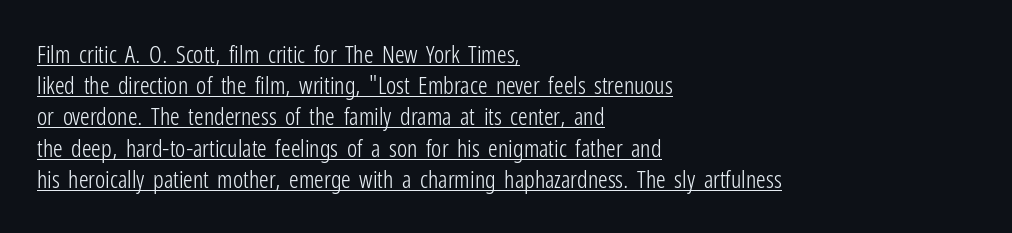
{"italic": "no", "bold": "no", "underline": "yes", "align": "left", "line_spacing": "normal", "line_spacing_ratio": 1.3, "letter_spacing": "normal", "letter_spacing_em": 0.0, "glyph_px": 24}
